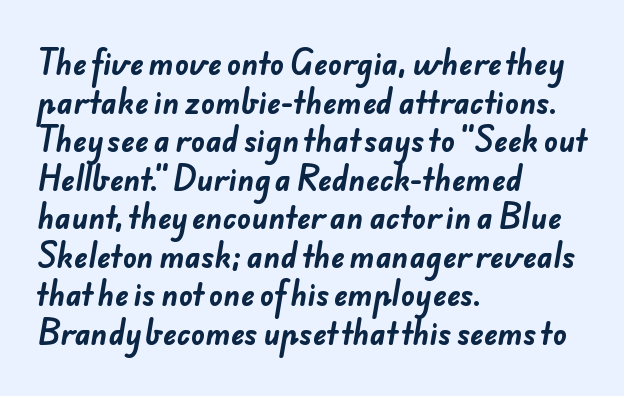
Q: Is the text bold? A: Yes.
Q: Is the typeface a serif or a sans-serif typeface? A: Sans-serif.
Q: Is the text underlined? A: No.
Q: How is the paragraph aligned? A: Left-aligned.
Q: Is the spacing between letters normal or unusually wide? A: Normal.
Q: Is the spacing between lines tight, normal or loose? A: Normal.
Q: Width (condensed, normal, or wide)? A: Normal.
Q: Stroke contrast? A: Low.
Q: x-height? A: Small.
Q: Monospaced? A: No.
